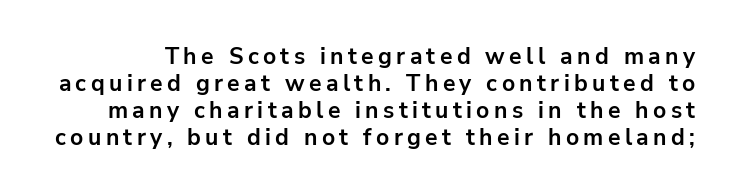
The image shows 23 px bold type, upright; set line spacing 1.17x, not underlined.
